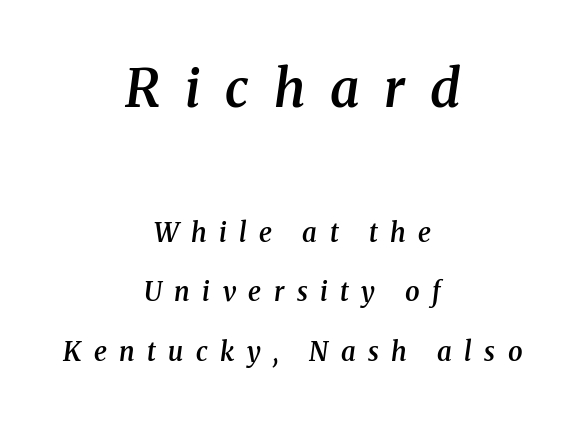
The letters carry serifs — small finishing strokes at the ends of their stems. The tracking reads as deliberately expanded to a designer's eye. Is the block centered? Yes — each line is placed symmetrically about the middle. Weight: semibold (demi). Which of the two is more prominent by size? The first, at the top. Varying glyph widths throughout — classic text-font behaviour.
